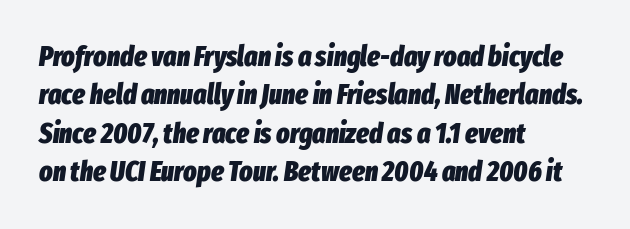
Q: Is the text bold? A: Yes.
Q: Is the text italic (slanted)? A: Yes, it leans right by about 8 degrees.
Q: Is the text underlined? A: No.
Q: How is the paragraph aligned? A: Left-aligned.
Q: Is the spacing between letters normal or unusually wide? A: Normal.
Q: Is the spacing between lines tight, normal or loose? A: Normal.
Q: Width (condensed, normal, or wide)? A: Condensed.
Q: Stroke contrast? A: Low.
Q: x-height? A: Medium.
Q: Monospaced? A: No.
